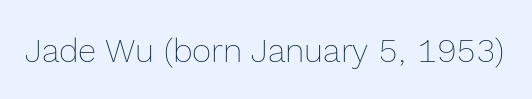
Think of a printed novel: that variable character pitch is what you see here. Heaviness? Minimal to ordinary, like unemphasized prose. No word sits above an underline. There is no visible air inserted between adjacent glyphs.
